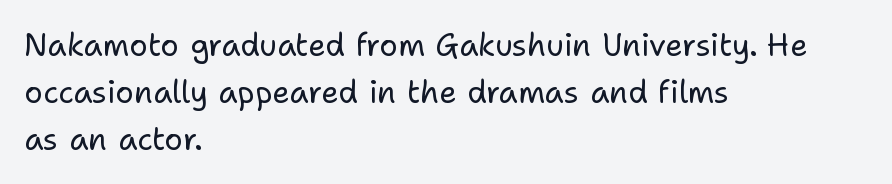
The image shows 31 px regular-weight sans-serif type, upright; set left-aligned, normal line spacing (1.51x), normal letter spacing, not underlined; low stroke contrast and a medium x-height.
